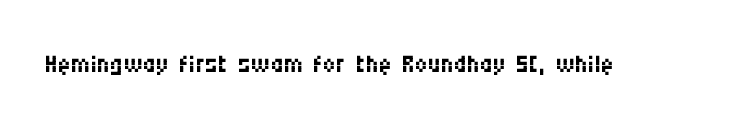
{"serif": "no", "italic": "no", "bold": "no", "weight": "regular", "width": "condensed", "stroke_contrast": "medium", "x_height": "large", "monospaced": "no", "underline": "no", "letter_spacing": "normal", "letter_spacing_em": 0.0, "glyph_px": 36}
